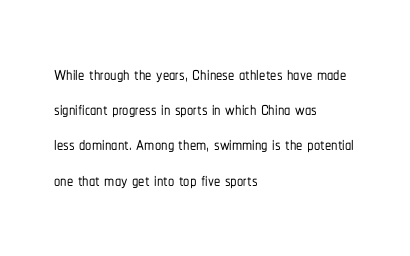
The image shows 25 px text type, upright; set left-aligned, normal line spacing (1.41x), normal letter spacing, not underlined.
